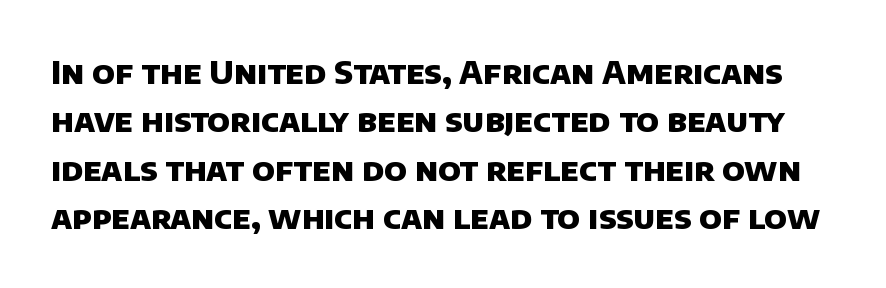
{"serif": "no", "bold": "yes", "weight": "heavy", "width": "normal", "stroke_contrast": "low", "x_height": "large", "monospaced": "no", "underline": "no", "line_spacing": "normal", "line_spacing_ratio": 1.51, "letter_spacing": "normal", "letter_spacing_em": 0.0, "glyph_px": 32}
